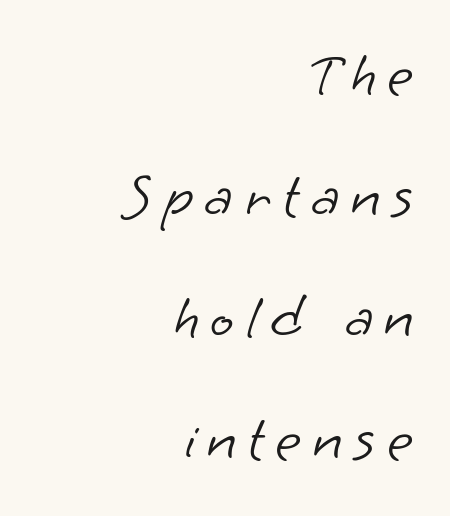
Character widths vary here, with narrow letters taking less room than wide ones. Any mark beneath the type? The region is blank. The lines in this sample share a right terminus and differ only in where they begin. No heavy texture on the line: the type isn't bold.
